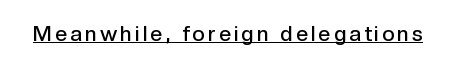
Q: Is the text bold? A: Semi-bold.
Q: Is the text italic (slanted)? A: No, it is upright.
Q: Is the text underlined? A: Yes.
